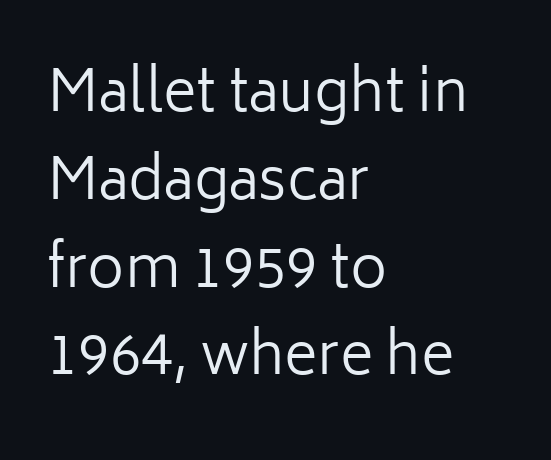
Caption: standard tracking, unaltered. A bare baseline throughout the passage. The leading is moderate, giving the passage an even texture. What kind of face is this? One without serifs — a sans.
